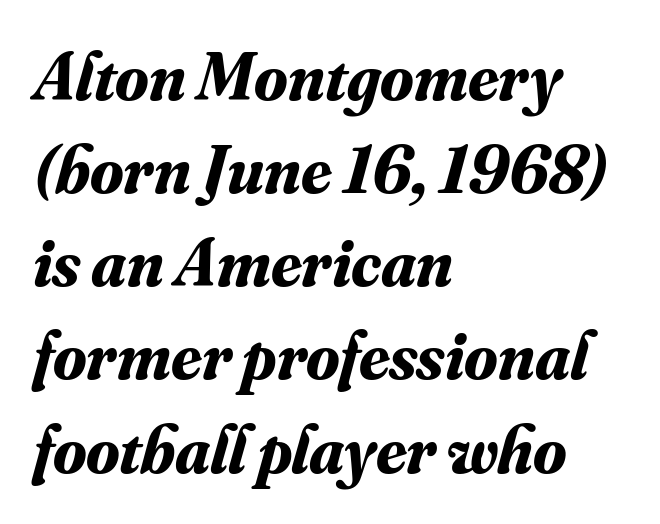
The space directly below the letters is spotless. Notice how the stems are inclined rather than vertical — that's the hallmark of italics. The letters advance in unequal steps, a hallmark of proportional type. Each line starts at the same left margin while the right side varies. As a designer I'd log this as weight 700, bold. Default kerning and tracking; the words read as compact shapes.
